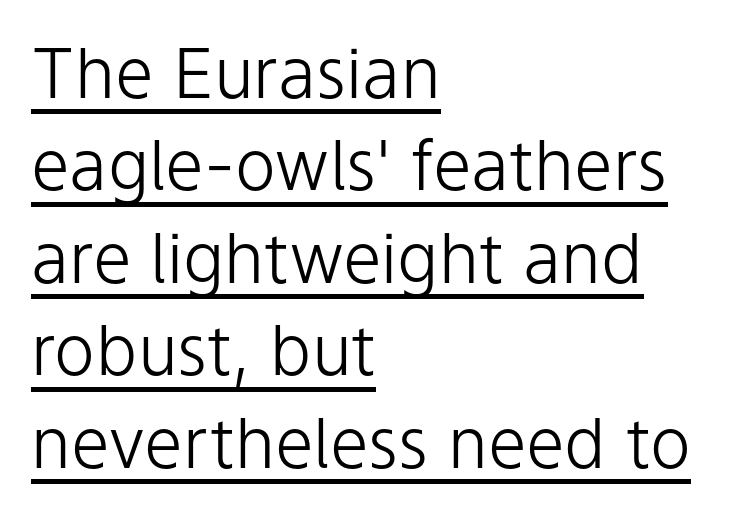
{"serif": "no", "italic": "no", "bold": "no", "weight": "light", "width": "normal", "stroke_contrast": "low", "x_height": "medium", "monospaced": "no", "underline": "yes", "align": "left", "line_spacing": "normal", "line_spacing_ratio": 1.34, "letter_spacing": "normal", "letter_spacing_em": 0.0, "glyph_px": 69}
